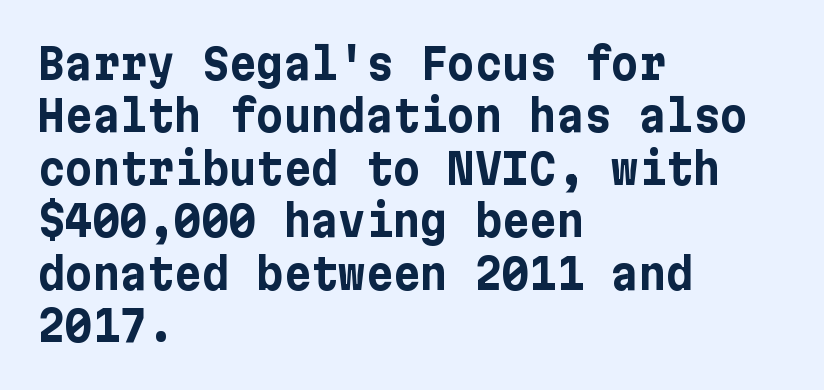
Unlike italic type, these characters show no tilt at all. Honestly, there is no underline to notice here at all. How are the letters spaced? Ordinarily, with no added tracking. Emphasis by weight is at full strength: bold. Honestly, the row spacing looks completely unremarkable.
